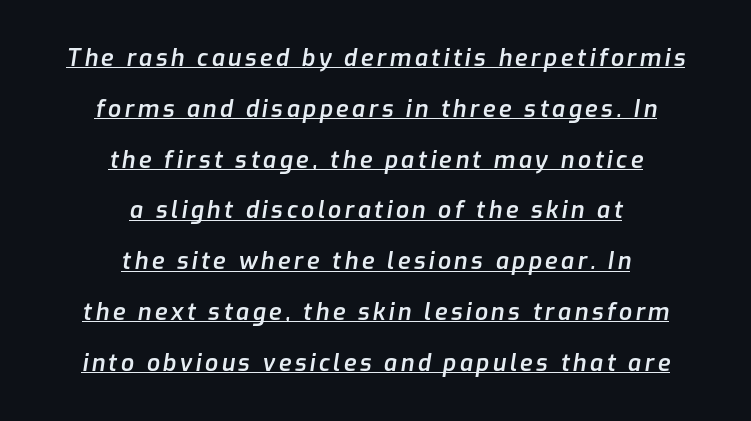
The image shows 23 px text type, italic (leaning right); set centered, loose line spacing (2.21x), underlined.
